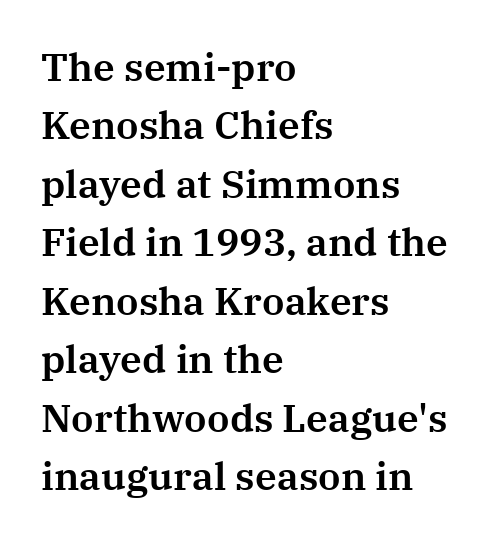
The image shows 39 px serif type, upright; set left-aligned, normal line spacing (1.5x), normal letter spacing, not underlined; medium stroke contrast and a medium x-height.
